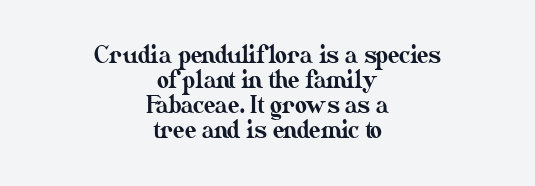
Q: Is the text italic (slanted)? A: No, it is upright.
Q: Is the text underlined? A: No.
Q: How is the paragraph aligned? A: Centered.
Q: Is the spacing between letters normal or unusually wide? A: Normal.
Q: Is the spacing between lines tight, normal or loose? A: Tight.
